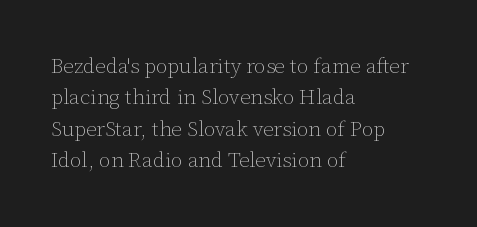
Q: Is the text bold? A: No.
Q: Is the text italic (slanted)? A: No, it is upright.
Q: Is the text underlined? A: No.
Q: How is the paragraph aligned? A: Left-aligned.
Q: Is the spacing between letters normal or unusually wide? A: Normal.
Q: Is the spacing between lines tight, normal or loose? A: Normal.
